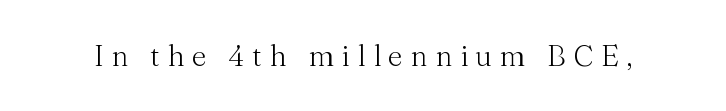
The image shows 29 px light serif type, upright; set unusually wide letter spacing (+0.26 em), not underlined; medium stroke contrast and a medium x-height.
